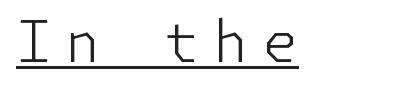
The image shows 58 px light sans-serif type, upright; set unusually wide letter spacing (+0.23 em), underlined; low stroke contrast and a medium x-height.
